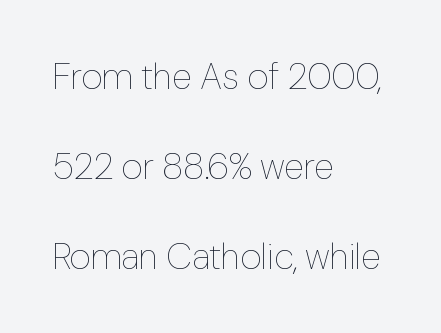
The image shows 37 px thin type, upright; set left-aligned, loose line spacing (2.43x), normal letter spacing, not underlined; low stroke contrast and a medium x-height.
